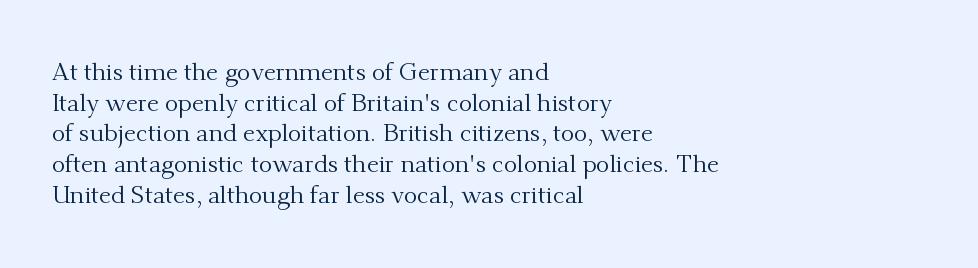
The image shows 25 px text type, upright; set left-aligned, line spacing 1.23x, normal letter spacing, not underlined.
